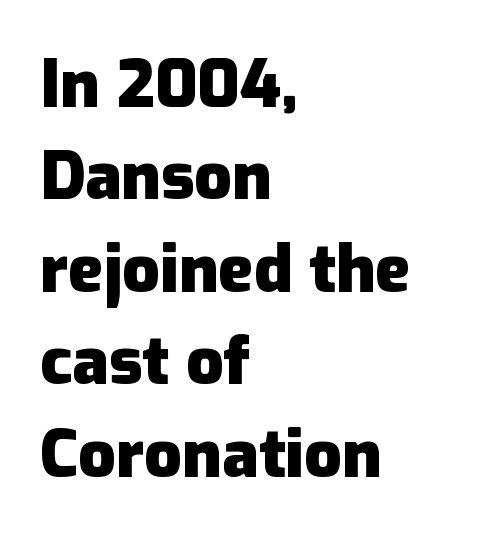
Type without underlining. Each letter keeps its own natural width here, so spacing adapts to shape. The font family rendered here belongs to the sans-serif group. How are the letters spaced? Ordinarily, with no added tracking. The typography opts for an upright posture over an oblique one.
